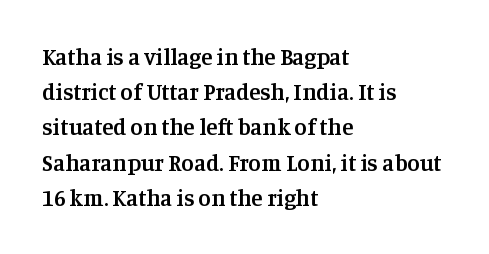
Q: Is the text bold? A: Semi-bold.
Q: Is the text italic (slanted)? A: No, it is upright.
Q: Is the text underlined? A: No.
Q: How is the paragraph aligned? A: Left-aligned.
Q: Is the spacing between letters normal or unusually wide? A: Normal.
Q: Is the spacing between lines tight, normal or loose? A: Normal.
